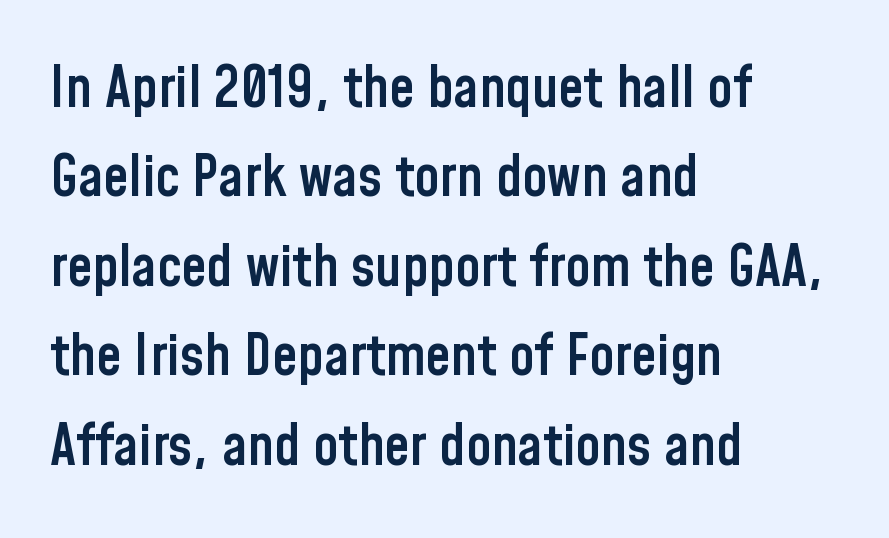
Q: Is the text bold? A: Semi-bold.
Q: Is the text italic (slanted)? A: No, it is upright.
Q: Is the typeface a serif or a sans-serif typeface? A: Sans-serif.
Q: Is the text underlined? A: No.
Q: How is the paragraph aligned? A: Left-aligned.
Q: Is the spacing between letters normal or unusually wide? A: Normal.
Q: Is the spacing between lines tight, normal or loose? A: Normal.
Q: Width (condensed, normal, or wide)? A: Condensed.
Q: Stroke contrast? A: Low.
Q: x-height? A: Medium.
Q: Monospaced? A: No.
